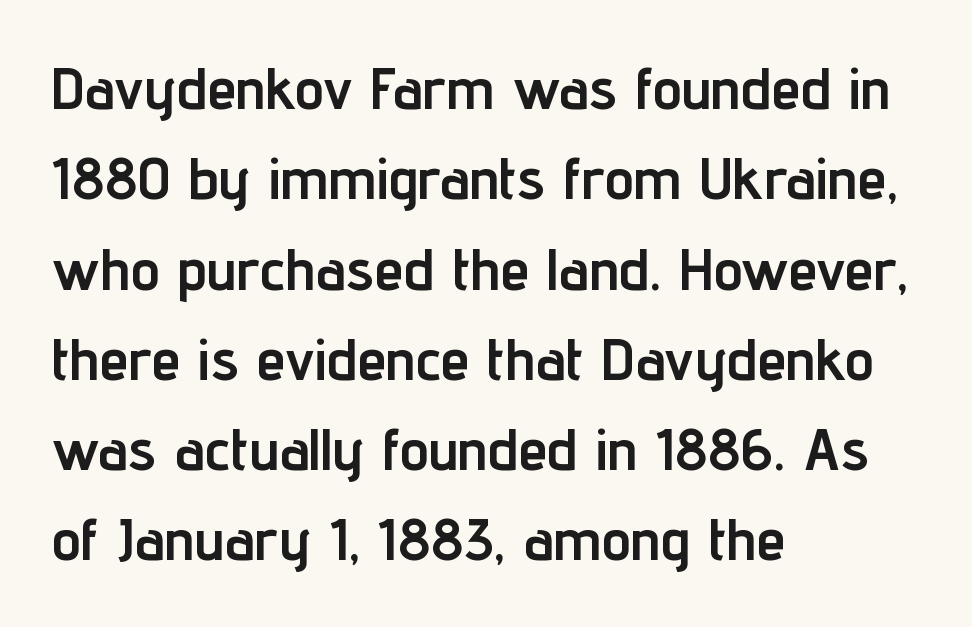
{"serif": "no", "italic": "no", "bold": "yes", "weight": "semibold", "width": "condensed", "stroke_contrast": "low", "x_height": "medium", "monospaced": "no", "underline": "no", "align": "left", "line_spacing": "normal", "line_spacing_ratio": 1.53, "letter_spacing": "normal", "letter_spacing_em": 0.0, "glyph_px": 59}
